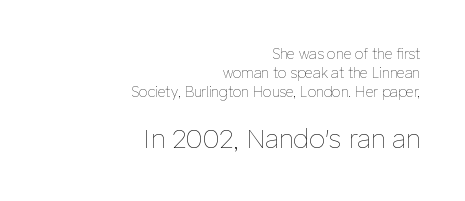
Weight: in the light-to-regular range. This rendering leaves character spacing at its baseline value. The paragraph has a hard right edge and a soft left edge. Bare-footed words on every line. The letters stand straight up with perfectly vertical stems.
